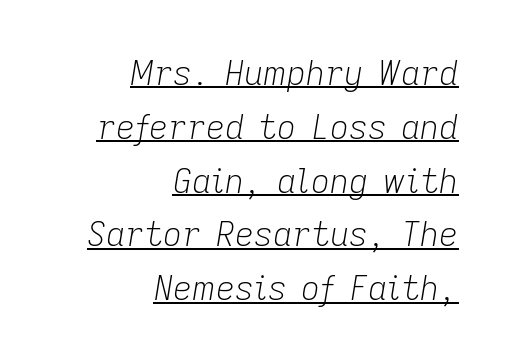
Q: Is the text bold? A: No.
Q: Is the text italic (slanted)? A: Yes, it leans right by about 9 degrees.
Q: Is the text underlined? A: Yes.
Q: How is the paragraph aligned? A: Right-aligned.
Q: Is the spacing between letters normal or unusually wide? A: Normal.
Q: Is the spacing between lines tight, normal or loose? A: Normal.
Q: Width (condensed, normal, or wide)? A: Normal.
Q: Stroke contrast? A: Low.
Q: x-height? A: Medium.
Q: Monospaced? A: No.
